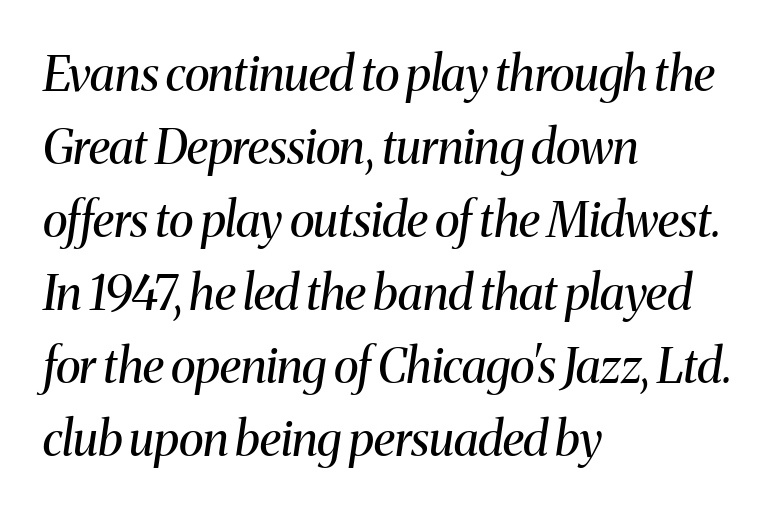
Each stroke keeps to a modest, everyday thickness or less. The passage shown is not underscored anywhere. This rendering uses left alignment, leaving the right contour irregular. Do the characters align in a grid? No, the font is proportional. A typesetter would label this face a serif. Tracking here is standard; glyphs follow each other at the usual distance.
